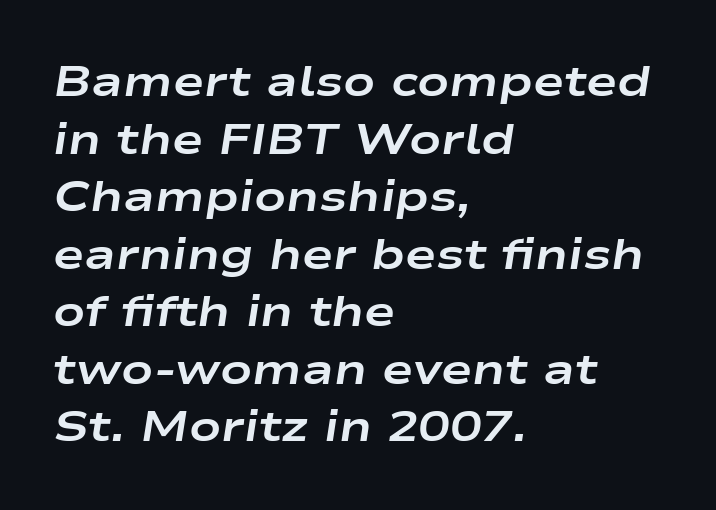
Q: Is the text bold? A: Yes.
Q: Is the text italic (slanted)? A: Yes, it leans right by about 9 degrees.
Q: Is the text underlined? A: No.
Q: How is the paragraph aligned? A: Left-aligned.
Q: Is the spacing between letters normal or unusually wide? A: Normal.
Q: Is the spacing between lines tight, normal or loose? A: Normal.
Q: Width (condensed, normal, or wide)? A: Wide.
Q: Stroke contrast? A: Low.
Q: x-height? A: Medium.
Q: Monospaced? A: No.
